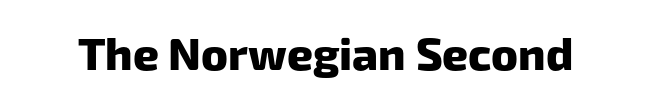
Does extra space separate the letters? No, they use regular spacing. The face used here is proportionally spaced, like ordinary book or web type. The characters look thick and weighty, a clear bold. Check the space under the baseline: it is left empty. The rendering shows plain stroke endings on the letterforms — a sans-serif design.
